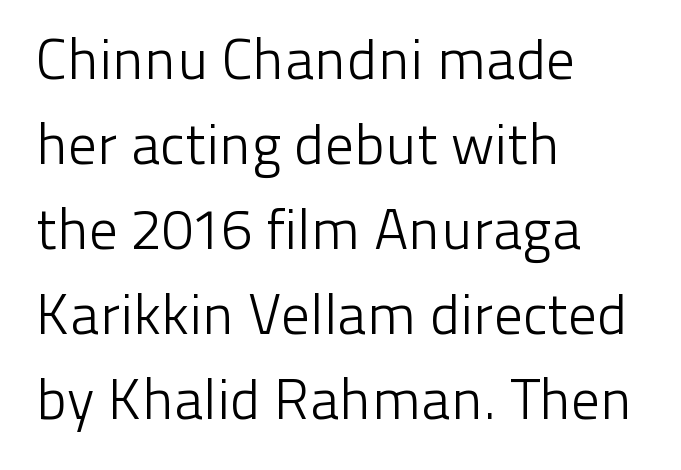
Q: Is the text bold? A: No.
Q: Is the text italic (slanted)? A: No, it is upright.
Q: Is the typeface a serif or a sans-serif typeface? A: Sans-serif.
Q: Is the text underlined? A: No.
Q: How is the paragraph aligned? A: Left-aligned.
Q: Is the spacing between letters normal or unusually wide? A: Normal.
Q: Is the spacing between lines tight, normal or loose? A: Normal.
Q: Width (condensed, normal, or wide)? A: Normal.
Q: Stroke contrast? A: Low.
Q: x-height? A: Medium.
Q: Monospaced? A: No.
